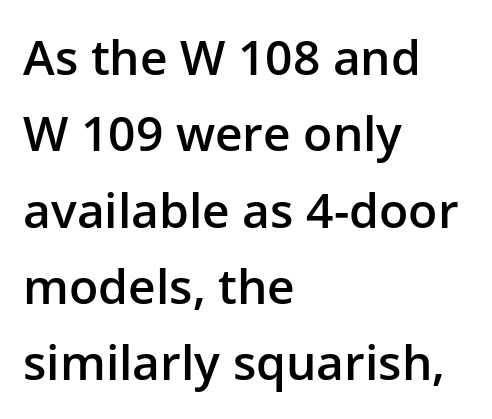
Vertically, the passage feels balanced, rows spaced as you'd expect. Each letter keeps its own natural width here, so spacing adapts to shape. This sample uses a sans-serif face. Caption: standard tracking, unaltered. This rendering features lettering with no underline. You can tell it's not italic because the verticals are truly vertical.
